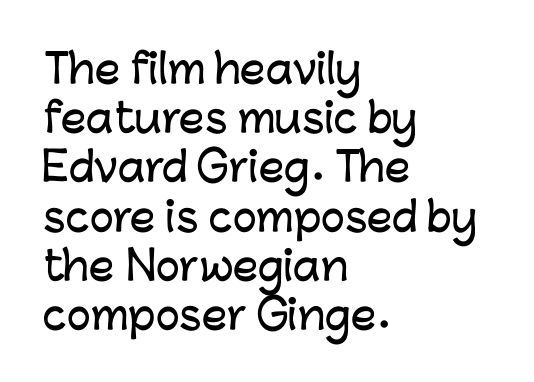
The image shows 40 px sans-serif type, upright; set left-aligned, line spacing 1.23x, normal letter spacing, not underlined; low stroke contrast and a medium x-height.
